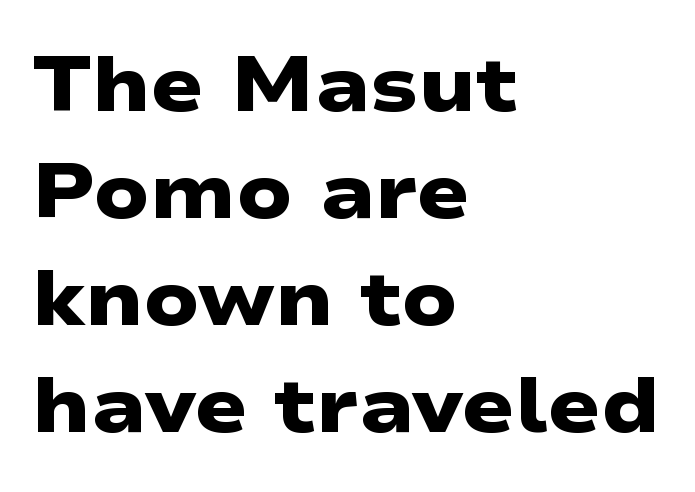
Default kerning and tracking; the words read as compact shapes. This block has exactly the height ordinary leading produces. Character widths vary here, with narrow letters taking less room than wide ones. The typesetter chose a ragged-right arrangement here. Look at the stroke-to-counter ratio: heavy, a bold.
